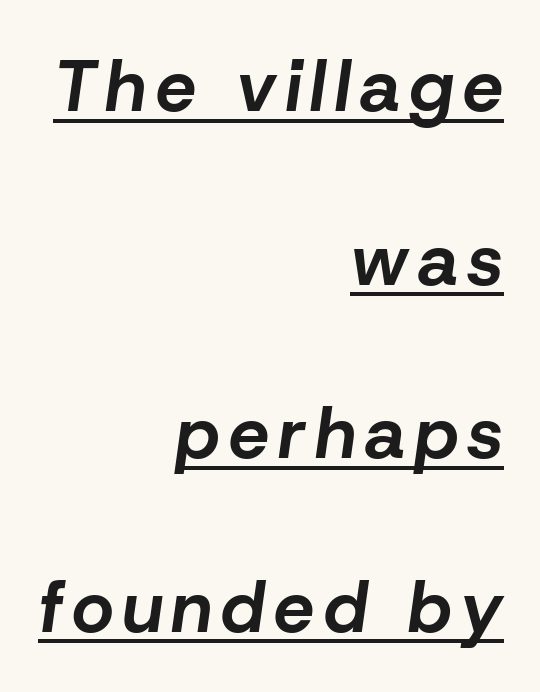
Notice how a bar underscores the lettering throughout. Short and long lines alike share a common ending point at right. In terms of posture, this sample is oblique. Is there much room between lines? Yes — plenty of vertical air separates them. Notice how thick the strokes are: this is what a full bold looks like. This sample has the flowing, uneven cadence of proportional lettering.
